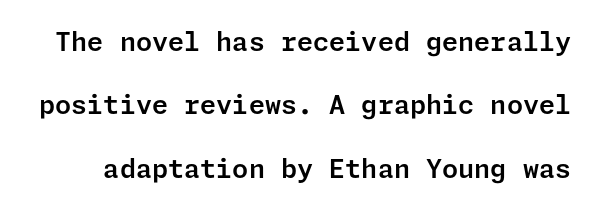
Regarding leading, the lines here are spaced well apart. Glance below the letters and you will spot only blank space. Tall strokes in this sample are plumb rather than angled. In terms of letterspacing, this is plain default setting.
